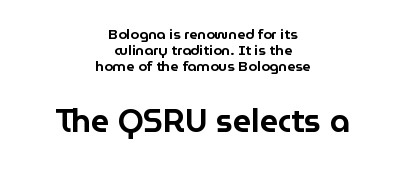
{"serif": "no", "italic": "no", "width": "normal", "stroke_contrast": "low", "x_height": "medium", "monospaced": "no", "underline": "no", "align": "center", "line_spacing": "tight", "line_spacing_ratio": 1.13, "letter_spacing": "normal", "letter_spacing_em": 0.0, "larger_block": "second", "size_ratio": 2.29, "glyph_px": 32}
